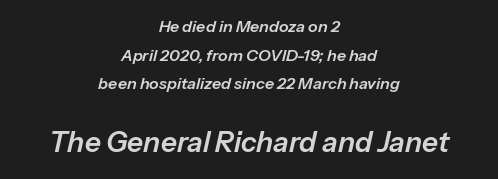
Q: Is the text italic (slanted)? A: Yes, it leans right by about 13 degrees.
Q: Is the text underlined? A: No.
Q: How is the paragraph aligned? A: Centered.
Q: Is the spacing between letters normal or unusually wide? A: Normal.
Q: Which block of text is set in a larger size, the first (top) or the second (bottom)? A: The second (bottom) one.
Q: Width (condensed, normal, or wide)? A: Normal.
Q: Stroke contrast? A: Low.
Q: x-height? A: Medium.
Q: Monospaced? A: No.
